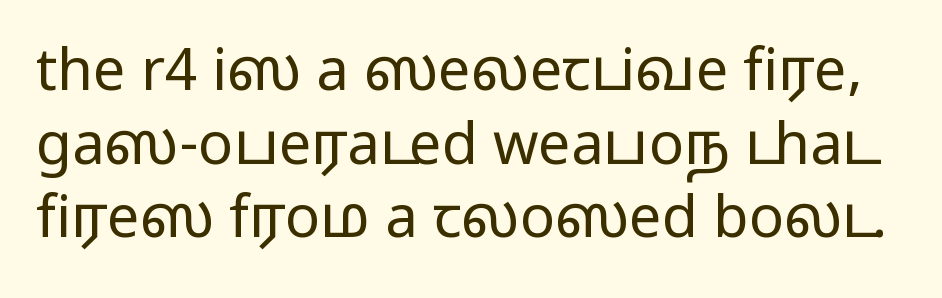
{"serif": "no", "italic": "no", "bold": "no", "weight": "regular", "width": "wide", "stroke_contrast": "low", "x_height": "medium", "monospaced": "no", "underline": "no", "line_spacing": "normal", "line_spacing_ratio": 1.27, "letter_spacing": "normal", "letter_spacing_em": 0.0, "glyph_px": 58}
